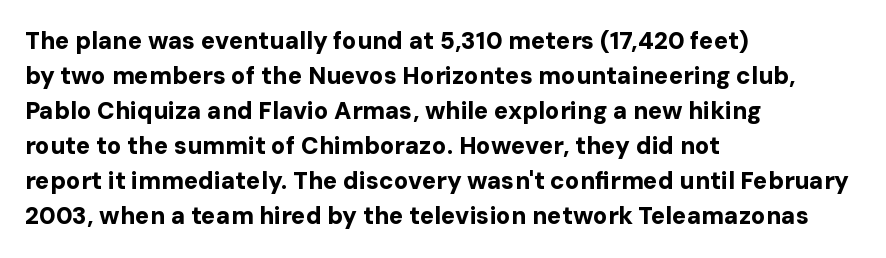
The image shows 24 px bold type, upright; set left-aligned, normal line spacing (1.46x), normal letter spacing, not underlined.
